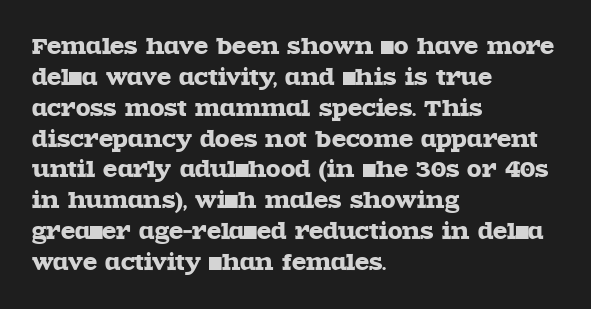
There is no visible air inserted between adjacent glyphs. Alignment: flush left. The words here are not underlined. The axis of the letterforms is exactly vertical. The designer left line spacing at the default.
